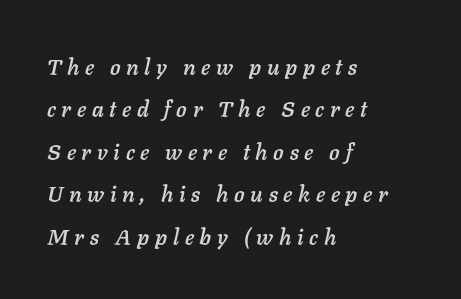
The image shows 22 px text type, italic (leaning right); set left-aligned, loose line spacing (1.93x), unusually wide letter spacing (+0.26 em), not underlined.
